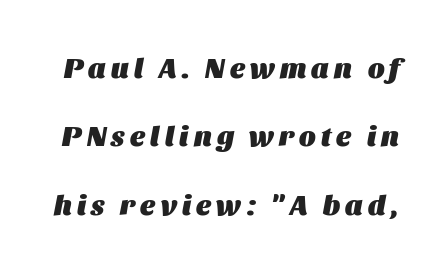
The space beneath each line is pristine and unruled. You could not count columns in this text — the font is proportionally spaced. Widely set lines give the paragraph a tall, airy silhouette. Chunky letters — that's bold for sure. If you drew a line through each stem, it would be angled.
